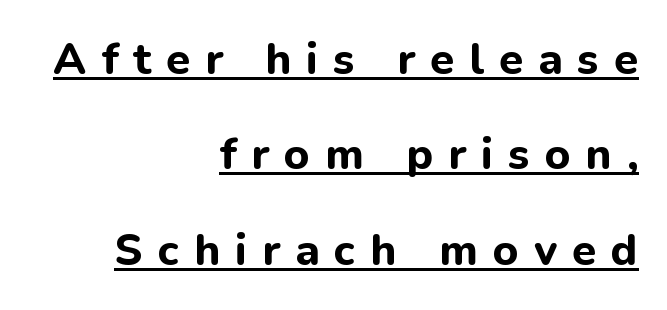
The image shows 44 px bold sans-serif type, upright; set right-aligned, loose line spacing (2.17x), unusually wide letter spacing (+0.34 em), underlined; low stroke contrast and a medium x-height.
